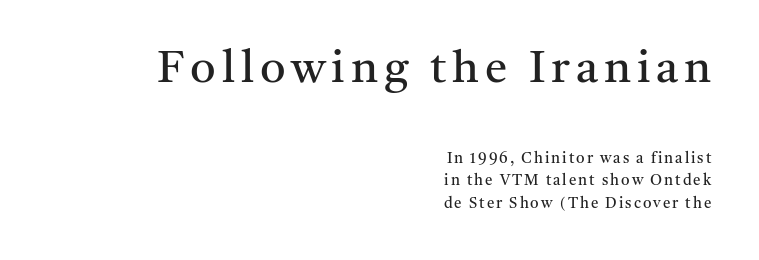
Q: Is the text bold? A: No.
Q: Is the text italic (slanted)? A: No, it is upright.
Q: Is the typeface a serif or a sans-serif typeface? A: Serif.
Q: Is the text underlined? A: No.
Q: How is the paragraph aligned? A: Right-aligned.
Q: Is the spacing between lines tight, normal or loose? A: Normal.
Q: Which block of text is set in a larger size, the first (top) or the second (bottom)? A: The first (top) one.
Q: Width (condensed, normal, or wide)? A: Normal.
Q: Stroke contrast? A: Medium.
Q: x-height? A: Medium.
Q: Monospaced? A: No.
